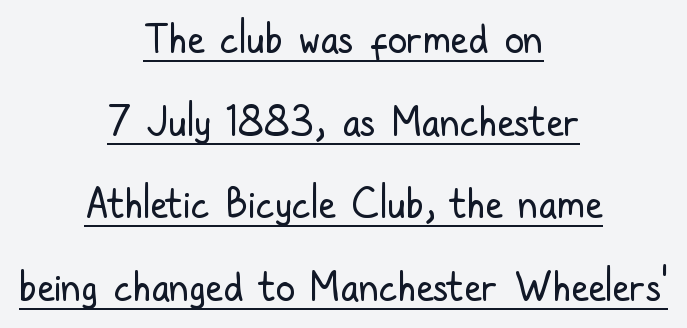
Q: Is the text bold? A: No.
Q: Is the text italic (slanted)? A: No, it is upright.
Q: Is the typeface a serif or a sans-serif typeface? A: Sans-serif.
Q: Is the text underlined? A: Yes.
Q: How is the paragraph aligned? A: Centered.
Q: Is the spacing between letters normal or unusually wide? A: Normal.
Q: Is the spacing between lines tight, normal or loose? A: Loose.
Q: Width (condensed, normal, or wide)? A: Condensed.
Q: Stroke contrast? A: Low.
Q: x-height? A: Medium.
Q: Monospaced? A: No.
